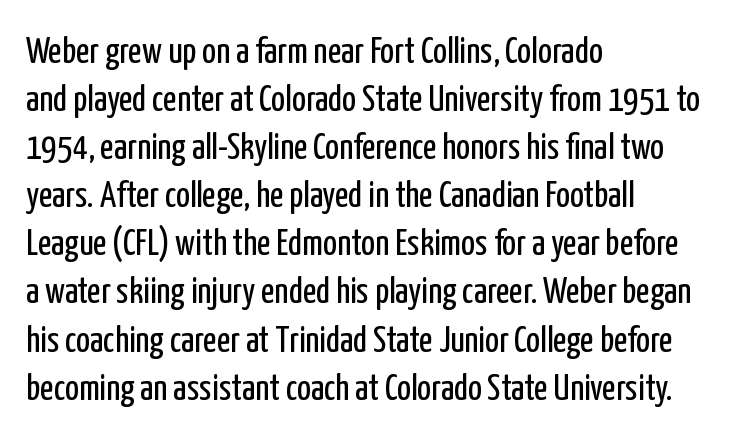
{"serif": "no", "italic": "no", "bold": "no", "weight": "regular", "width": "condensed", "stroke_contrast": "low", "x_height": "medium", "monospaced": "no", "underline": "no", "align": "left", "line_spacing": "normal", "line_spacing_ratio": 1.3, "letter_spacing": "normal", "letter_spacing_em": 0.0, "glyph_px": 37}
